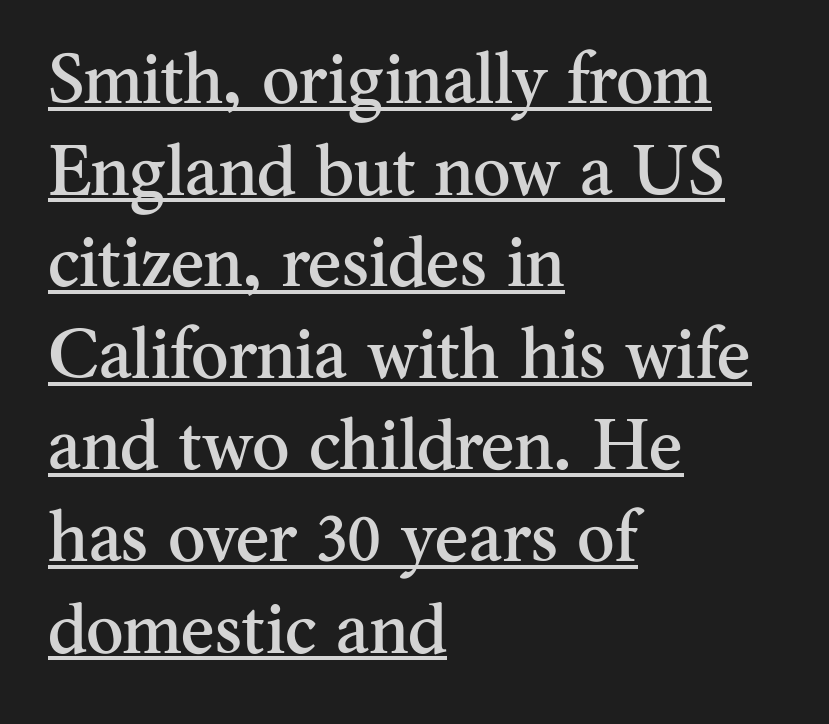
Q: Is the text italic (slanted)? A: No, it is upright.
Q: Is the typeface a serif or a sans-serif typeface? A: Serif.
Q: Is the text underlined? A: Yes.
Q: How is the paragraph aligned? A: Left-aligned.
Q: Is the spacing between letters normal or unusually wide? A: Normal.
Q: Is the spacing between lines tight, normal or loose? A: Normal.
Q: Width (condensed, normal, or wide)? A: Normal.
Q: Stroke contrast? A: Medium.
Q: x-height? A: Small.
Q: Monospaced? A: No.
